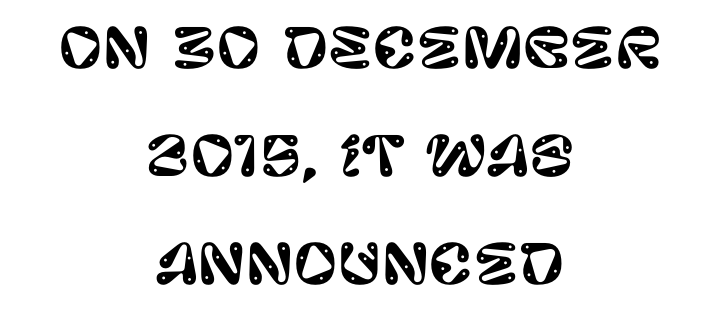
The vertical gap from one line to the next is large. Characters follow at the spacing the type designer built in. Horizontally, the lines are justified to the midpoint only. The gap between lines stays unmarked.
